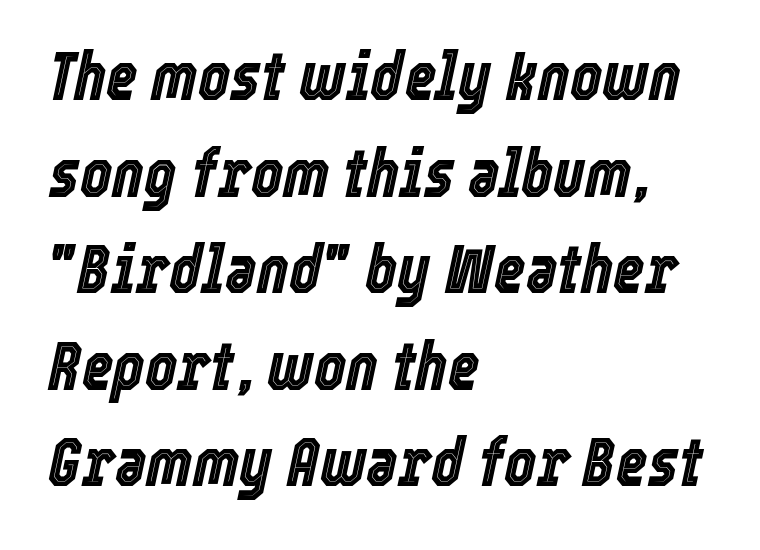
{"italic": "yes", "lean": "right", "slant_degrees": 12, "width": "condensed", "x_height": "medium", "monospaced": "no", "underline": "no", "align": "left", "line_spacing": "normal", "line_spacing_ratio": 1.42, "letter_spacing": "normal", "letter_spacing_em": 0.0, "glyph_px": 68}
